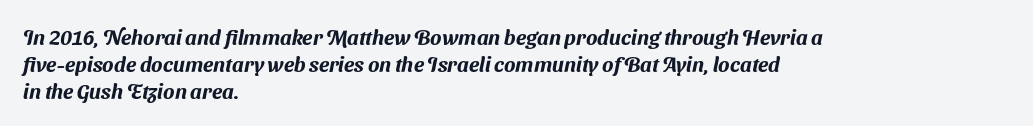
Q: Is the text underlined? A: No.
Q: How is the paragraph aligned? A: Left-aligned.
Q: Is the spacing between letters normal or unusually wide? A: Normal.
Q: Is the spacing between lines tight, normal or loose? A: Normal.
